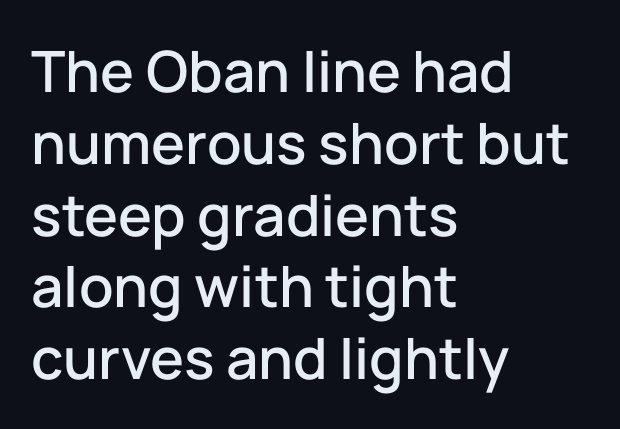
The string is rendered with underlining switched off. When letters stand straight like this, we call the style roman or upright. This sample keeps an unexceptional amount of space between lines. Varying glyph widths throughout — classic text-font behaviour. Each letter's strokes conclude bluntly, with no projecting serifs.
